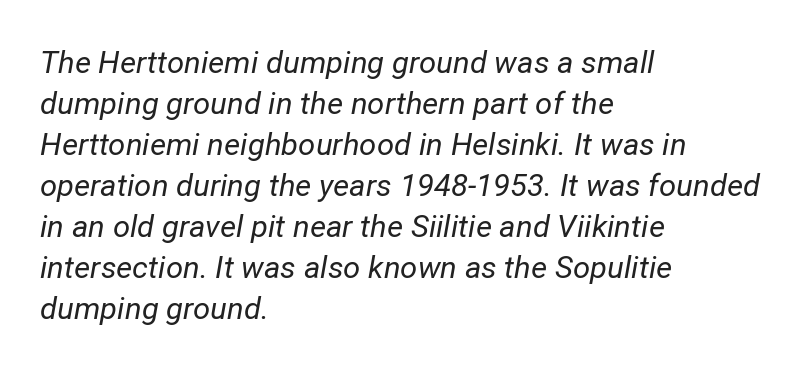
The passage shown is typed in a proportional face where columns would drift. Letters rest on an invisible, unmarked baseline. This sample is left-justified, so line endings fall wherever the words run out. Compared with a typical body face, this is equally light or lighter still.
